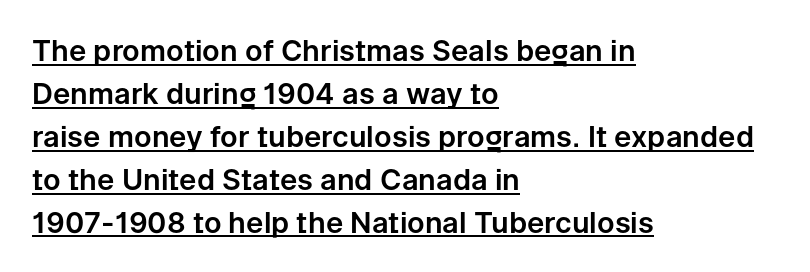
{"serif": "no", "italic": "no", "width": "normal", "stroke_contrast": "low", "x_height": "medium", "monospaced": "no", "underline": "yes", "align": "left", "line_spacing": "normal", "line_spacing_ratio": 1.48, "letter_spacing": "normal", "letter_spacing_em": 0.0, "glyph_px": 29}
